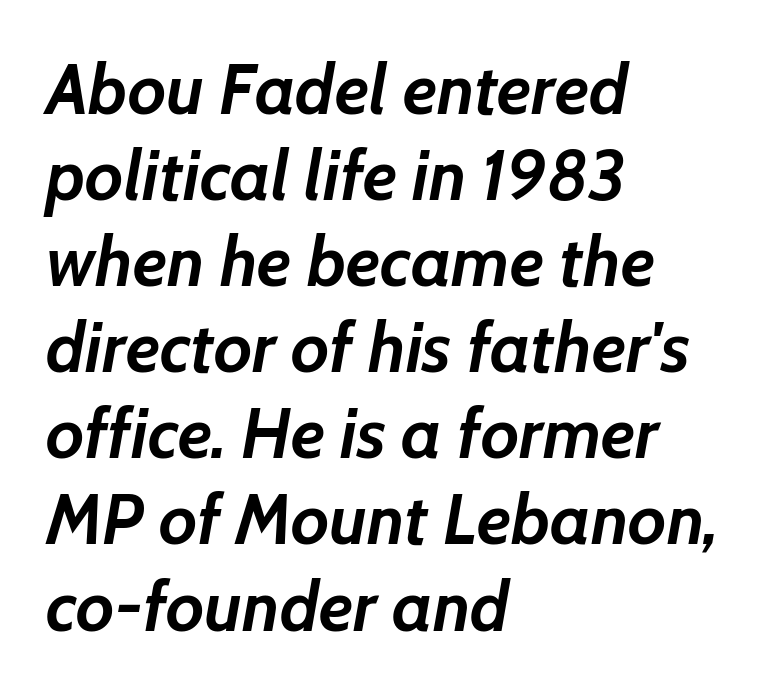
{"italic": "yes", "lean": "right", "slant_degrees": 7, "bold": "yes", "weight": "semibold", "width": "normal", "stroke_contrast": "low", "x_height": "medium", "monospaced": "no", "underline": "no", "align": "left", "line_spacing_ratio": 1.23, "letter_spacing": "normal", "letter_spacing_em": 0.0, "glyph_px": 70}
